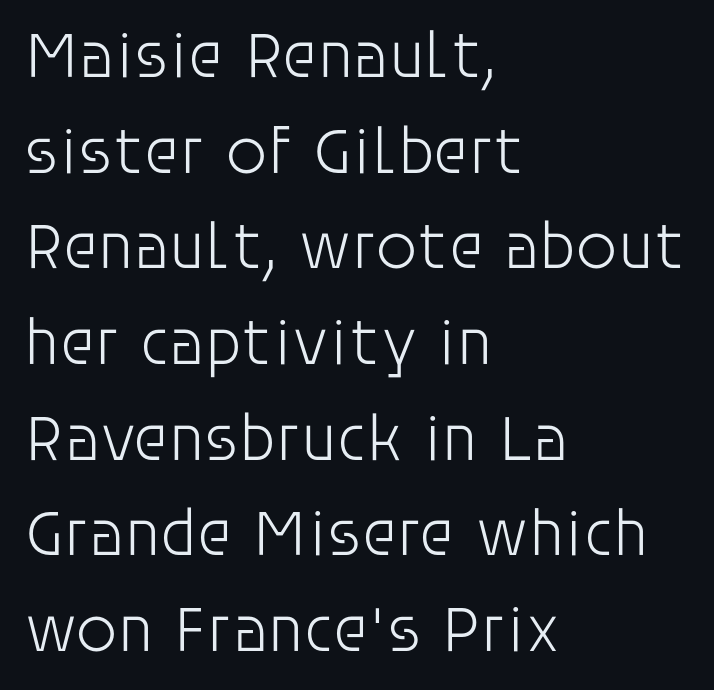
{"serif": "no", "italic": "no", "bold": "no", "weight": "light", "width": "normal", "stroke_contrast": "low", "x_height": "large", "monospaced": "no", "underline": "no", "align": "left", "line_spacing": "normal", "line_spacing_ratio": 1.45, "letter_spacing": "normal", "letter_spacing_em": 0.0, "glyph_px": 66}
